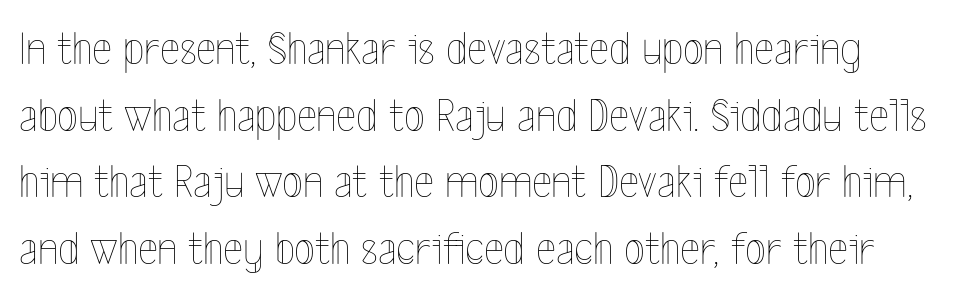
{"italic": "no", "bold": "no", "weight": "thin", "width": "condensed", "x_height": "medium", "monospaced": "no", "underline": "no", "align": "left", "line_spacing": "normal", "line_spacing_ratio": 1.39, "letter_spacing": "normal", "letter_spacing_em": 0.0, "glyph_px": 48}
